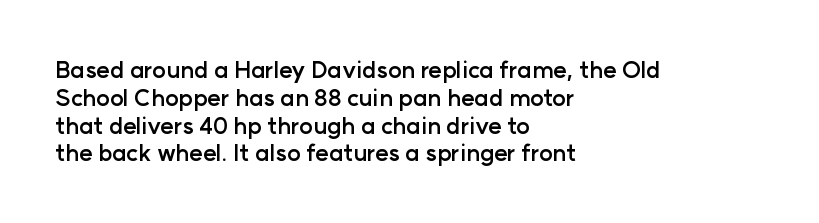
{"italic": "no", "bold": "yes", "underline": "no", "align": "left", "line_spacing_ratio": 1.21, "letter_spacing": "normal", "letter_spacing_em": 0.0, "glyph_px": 23}
